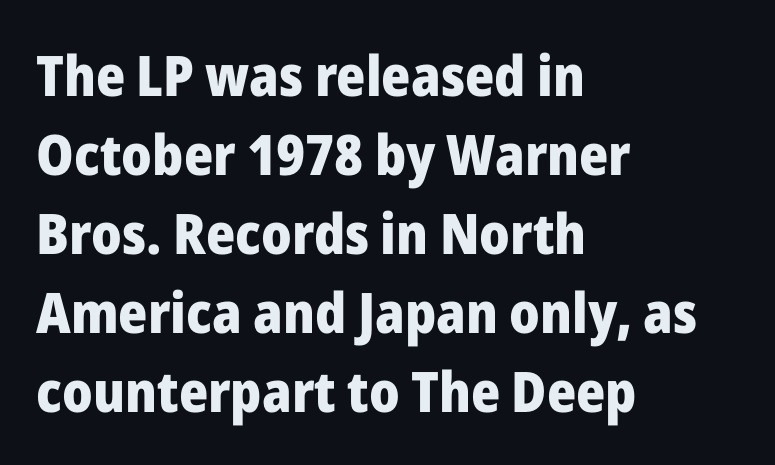
The image shows 56 px heavy sans-serif type, upright; set left-aligned, normal line spacing (1.41x), normal letter spacing, not underlined; low stroke contrast and a medium x-height.
